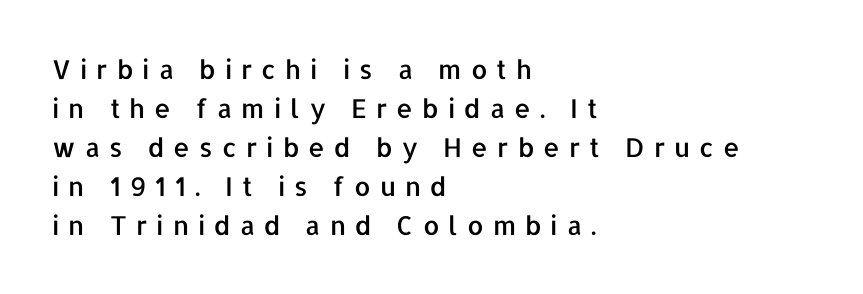
The image shows 26 px text type, upright; set left-aligned, normal line spacing (1.5x), unusually wide letter spacing (+0.35 em), not underlined.
